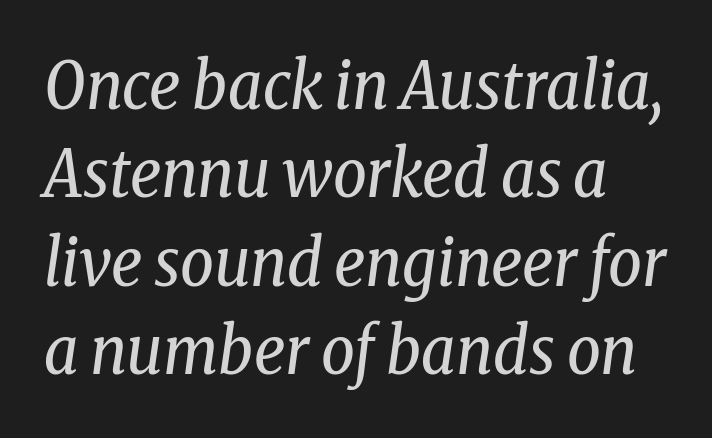
The image shows 66 px regular-weight, condensed serif type, italic (leaning right); set normal line spacing (1.34x), normal letter spacing, not underlined; low stroke contrast and a medium x-height.
